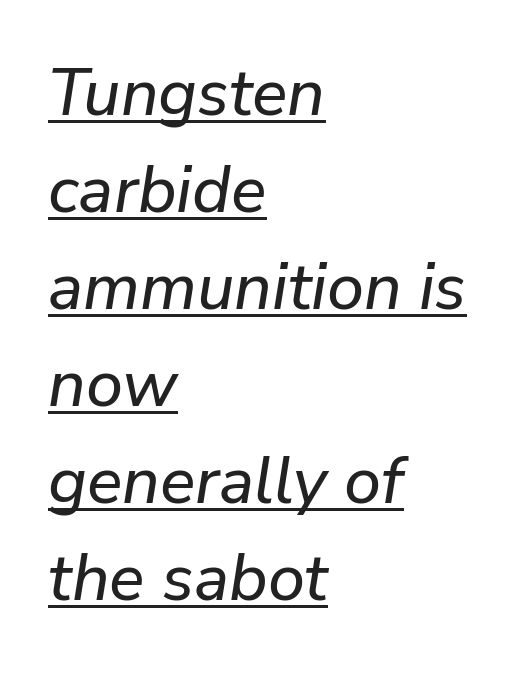
The image shows 66 px text type, italic (leaning right); set left-aligned, normal line spacing (1.47x), normal letter spacing, underlined; low stroke contrast and a medium x-height.
